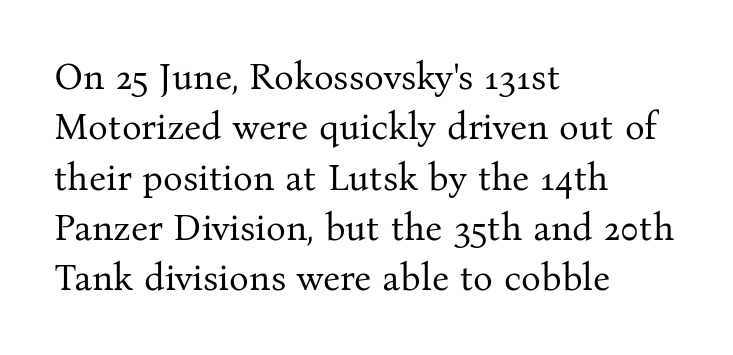
The image shows 37 px regular-weight serif type, upright; set left-aligned, normal line spacing (1.36x), normal letter spacing, not underlined; medium stroke contrast and a medium x-height.
